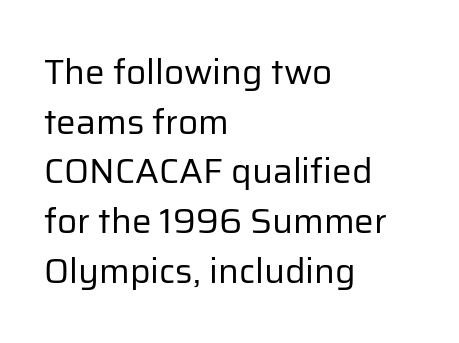
This sample uses an upright cut, with every glyph sitting square on the baseline. No letter is thick-stroked: the sample isn't bold. In terms of letterform style, serifs are entirely absent. Successive baselines arrive at the customary interval. Has an underline been added? It has not. These lines stack with their left ends in a neat column.
